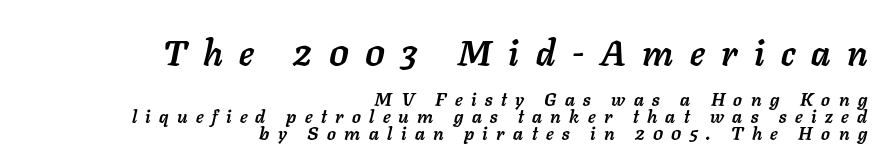
Q: Is the text bold? A: Yes.
Q: Is the text italic (slanted)? A: Yes, it leans right by about 11 degrees.
Q: Is the text underlined? A: No.
Q: How is the paragraph aligned? A: Right-aligned.
Q: Is the spacing between letters normal or unusually wide? A: Unusually wide.
Q: Is the spacing between lines tight, normal or loose? A: Tight.
Q: Which block of text is set in a larger size, the first (top) or the second (bottom)? A: The first (top) one.
Q: Width (condensed, normal, or wide)? A: Normal.
Q: Stroke contrast? A: Low.
Q: x-height? A: Medium.
Q: Monospaced? A: No.
